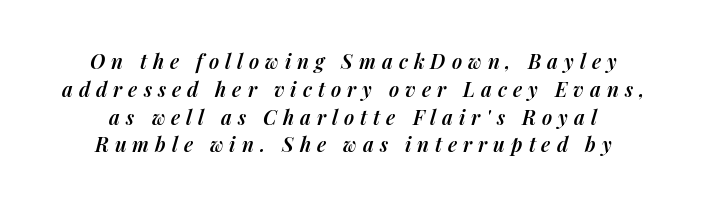
The image shows 20 px text type, italic (leaning right); set centered, normal line spacing (1.39x), unusually wide letter spacing (+0.3 em), not underlined.
